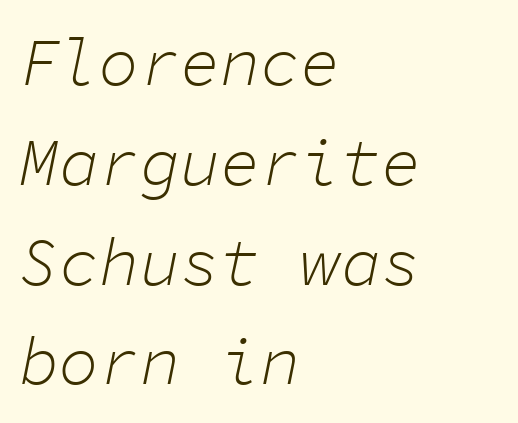
{"italic": "yes", "lean": "right", "slant_degrees": 11, "bold": "no", "weight": "light", "width": "normal", "stroke_contrast": "low", "x_height": "medium", "monospaced": "yes", "underline": "no", "align": "left", "line_spacing": "normal", "line_spacing_ratio": 1.49, "letter_spacing": "normal", "letter_spacing_em": 0.0, "glyph_px": 67}
